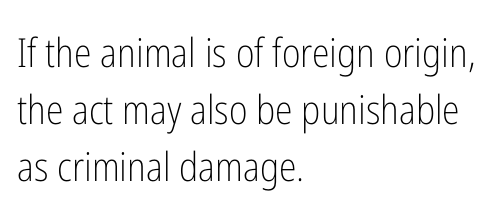
A typesetter would call this proportional, since set widths differ per character. The vertical gap from one line to the next is medium. The rendering anchors every line to the left-hand side. Spacing between characters is what you'd get straight out of the box.
